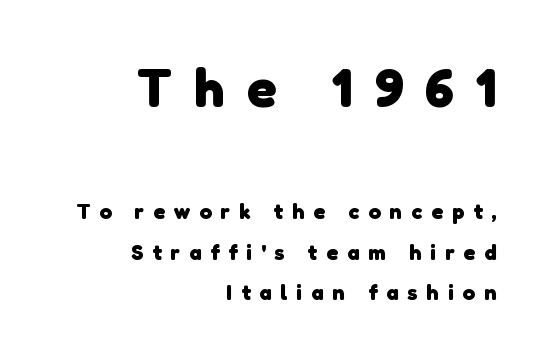
Look at the glyph heights: the upper group is clearly the bigger setting. This sample uses a sans-serif face. Heavy-handed strokes throughout: this text is bold. Glance below the letters and you will spot only blank space. The lines are quadded right. Between one letter and the next there's a generous, obvious gap.
